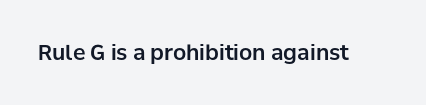
The image shows 21 px text type, upright; set normal letter spacing, not underlined.
